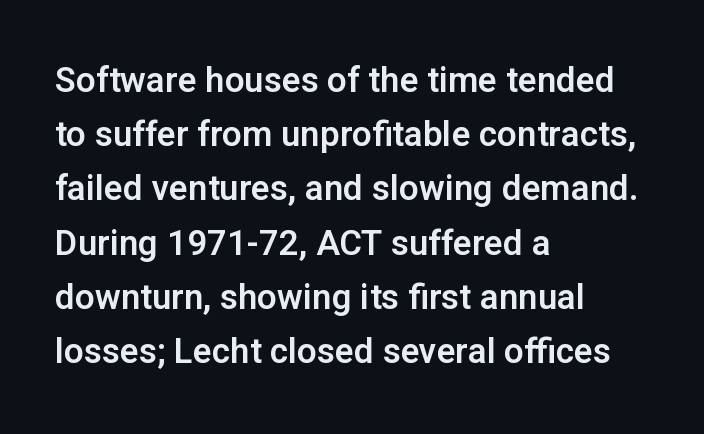
Q: Is the text italic (slanted)? A: No, it is upright.
Q: Is the typeface a serif or a sans-serif typeface? A: Sans-serif.
Q: Is the text underlined? A: No.
Q: How is the paragraph aligned? A: Left-aligned.
Q: Is the spacing between letters normal or unusually wide? A: Normal.
Q: Is the spacing between lines tight, normal or loose? A: Normal.
Q: Width (condensed, normal, or wide)? A: Normal.
Q: Stroke contrast? A: Low.
Q: x-height? A: Medium.
Q: Monospaced? A: No.
